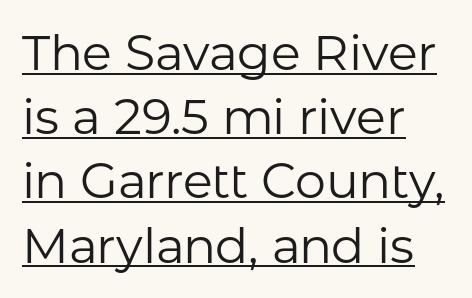
Q: Is the text bold? A: No.
Q: Is the text italic (slanted)? A: No, it is upright.
Q: Is the typeface a serif or a sans-serif typeface? A: Sans-serif.
Q: Is the text underlined? A: Yes.
Q: How is the paragraph aligned? A: Left-aligned.
Q: Is the spacing between letters normal or unusually wide? A: Normal.
Q: Is the spacing between lines tight, normal or loose? A: Normal.
Q: Width (condensed, normal, or wide)? A: Normal.
Q: Stroke contrast? A: Low.
Q: x-height? A: Medium.
Q: Monospaced? A: No.
